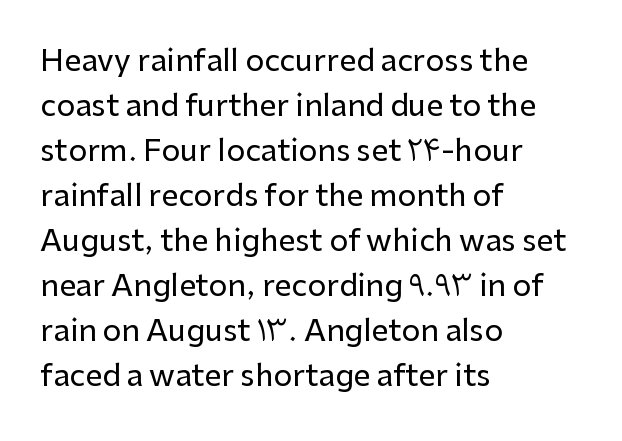
The image shows 30 px sans-serif type, upright; set left-aligned, normal line spacing (1.5x), normal letter spacing, not underlined; low stroke contrast and a medium x-height.
